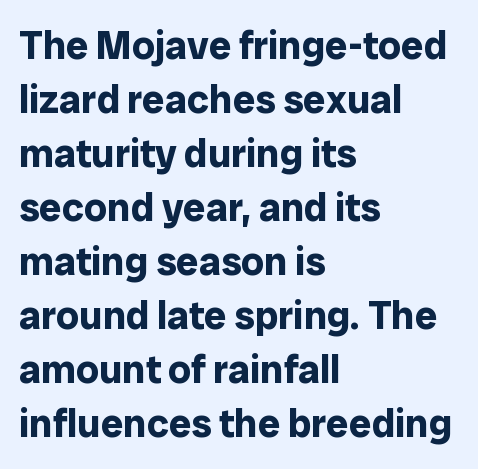
Q: Is the text bold? A: Yes.
Q: Is the text italic (slanted)? A: No, it is upright.
Q: Is the typeface a serif or a sans-serif typeface? A: Sans-serif.
Q: Is the text underlined? A: No.
Q: How is the paragraph aligned? A: Left-aligned.
Q: Is the spacing between letters normal or unusually wide? A: Normal.
Q: Is the spacing between lines tight, normal or loose? A: Normal.
Q: Width (condensed, normal, or wide)? A: Normal.
Q: Stroke contrast? A: Low.
Q: x-height? A: Medium.
Q: Monospaced? A: No.
